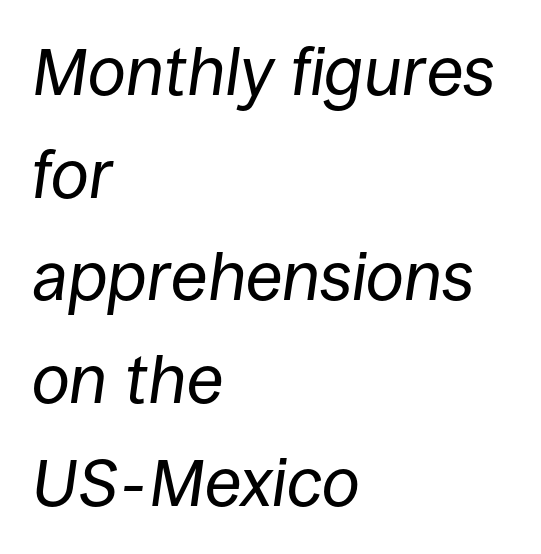
Q: Is the text bold? A: No.
Q: Is the text italic (slanted)? A: Yes, it leans right by about 8 degrees.
Q: Is the text underlined? A: No.
Q: How is the paragraph aligned? A: Left-aligned.
Q: Is the spacing between letters normal or unusually wide? A: Normal.
Q: Is the spacing between lines tight, normal or loose? A: Normal.
Q: Width (condensed, normal, or wide)? A: Normal.
Q: Stroke contrast? A: Low.
Q: x-height? A: Large.
Q: Monospaced? A: No.
